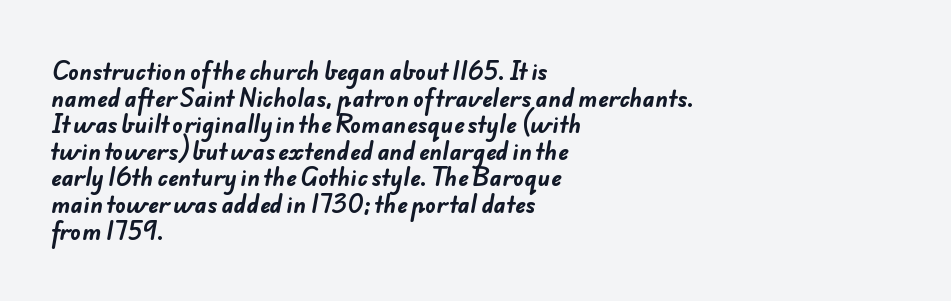
The image shows 22 px bold type; set left-aligned, line spacing 1.21x, normal letter spacing, not underlined.
